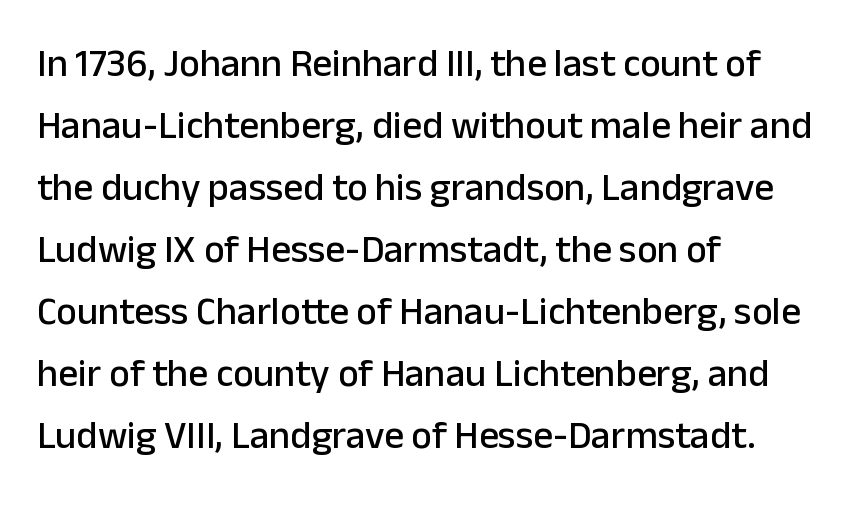
The gaps between neighbouring characters are ordinary and unremarkable. The lines in this sample share a left origin and differ only in where they stop. You could not count columns in this text — the font is proportionally spaced. The space between consecutive lines is moderate. Descenders are the only things crossing below the line. The lettering holds an erect, upright posture throughout.
